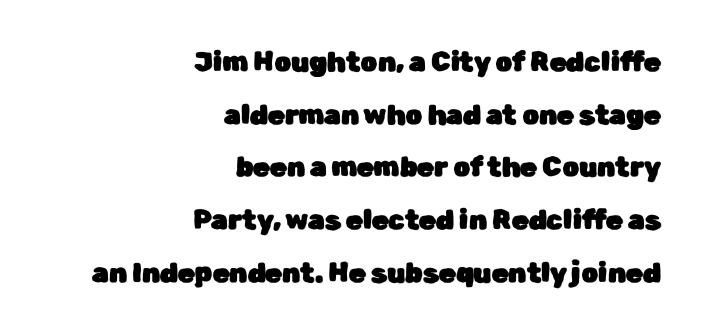
This is the regular roman posture of the typeface. These lines are set flush right with a ragged left edge. Characters follow at the spacing the type designer built in. Compared with typical paragraphs, the rows here are farther apart. A clean baseline with only descenders dipping below it.
